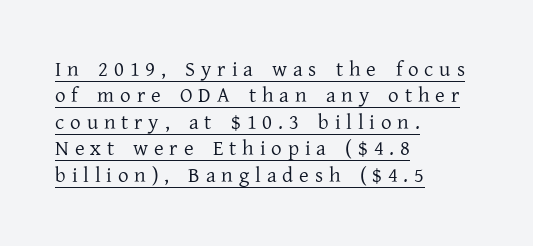
{"italic": "no", "bold": "no", "underline": "yes", "align": "left", "line_spacing": "normal", "line_spacing_ratio": 1.26, "letter_spacing": "wide", "letter_spacing_em": 0.28, "glyph_px": 21}
